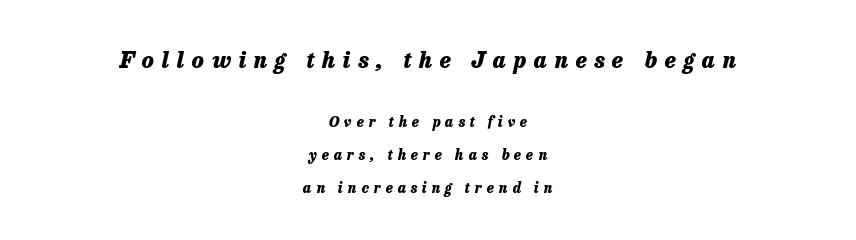
Q: Is the text bold? A: Yes.
Q: Is the text italic (slanted)? A: Yes, it leans right by about 13 degrees.
Q: Is the text underlined? A: No.
Q: How is the paragraph aligned? A: Centered.
Q: Is the spacing between letters normal or unusually wide? A: Unusually wide.
Q: Is the spacing between lines tight, normal or loose? A: Loose.
Q: Which block of text is set in a larger size, the first (top) or the second (bottom)? A: The first (top) one.
